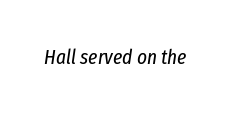
{"italic": "yes", "lean": "right", "slant_degrees": 8, "bold": "no", "underline": "no", "letter_spacing": "normal", "letter_spacing_em": 0.0, "glyph_px": 21}
